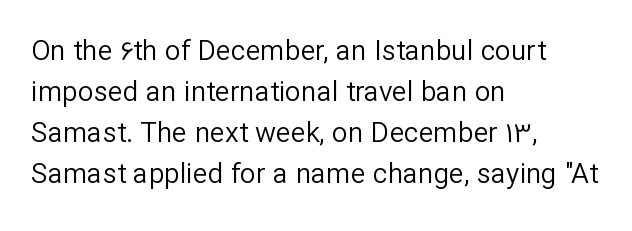
Q: Is the text bold? A: No.
Q: Is the text italic (slanted)? A: No, it is upright.
Q: Is the typeface a serif or a sans-serif typeface? A: Sans-serif.
Q: Is the text underlined? A: No.
Q: How is the paragraph aligned? A: Left-aligned.
Q: Is the spacing between letters normal or unusually wide? A: Normal.
Q: Is the spacing between lines tight, normal or loose? A: Normal.
Q: Width (condensed, normal, or wide)? A: Normal.
Q: Stroke contrast? A: Low.
Q: x-height? A: Medium.
Q: Monospaced? A: No.
